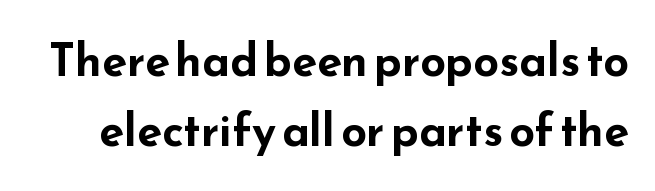
The image shows 45 px bold, wide sans-serif type, upright; set normal line spacing (1.56x), normal letter spacing, not underlined; low stroke contrast and a small x-height.
